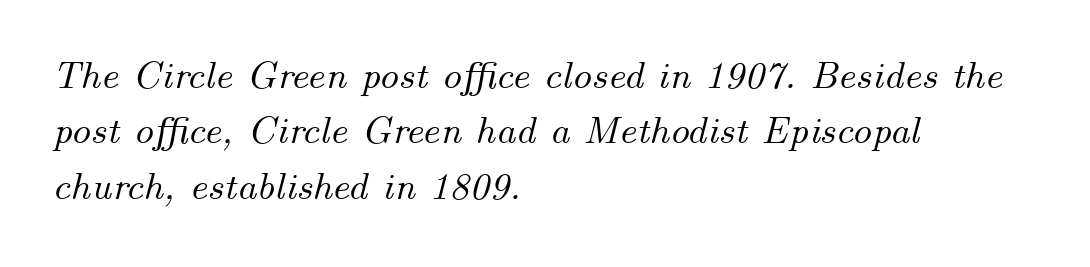
The image shows 39 px text type, italic (leaning right); set left-aligned, normal line spacing (1.42x), normal letter spacing, not underlined; medium stroke contrast and a small x-height.
